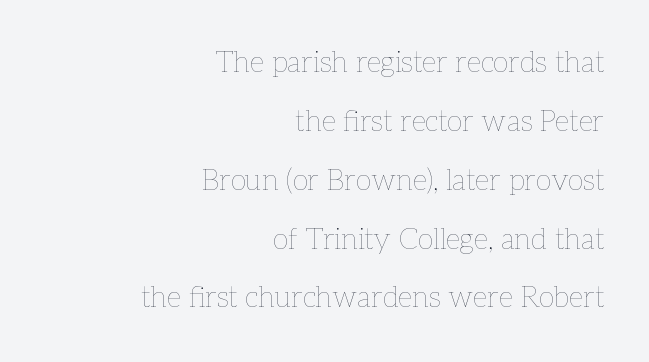
{"italic": "no", "bold": "no", "weight": "thin", "width": "normal", "stroke_contrast": "low", "x_height": "medium", "monospaced": "no", "underline": "no", "align": "right", "line_spacing": "loose", "line_spacing_ratio": 2.03, "letter_spacing": "normal", "letter_spacing_em": 0.0, "glyph_px": 29}
